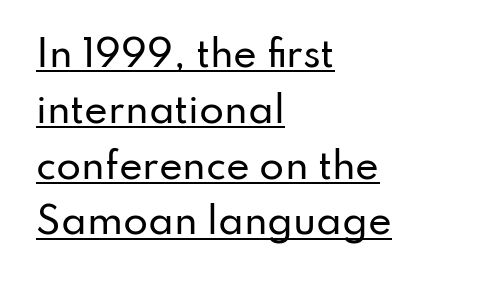
Q: Is the text italic (slanted)? A: No, it is upright.
Q: Is the typeface a serif or a sans-serif typeface? A: Sans-serif.
Q: Is the text underlined? A: Yes.
Q: How is the paragraph aligned? A: Left-aligned.
Q: Is the spacing between letters normal or unusually wide? A: Normal.
Q: Is the spacing between lines tight, normal or loose? A: Normal.
Q: Width (condensed, normal, or wide)? A: Normal.
Q: Stroke contrast? A: Low.
Q: x-height? A: Small.
Q: Monospaced? A: No.
